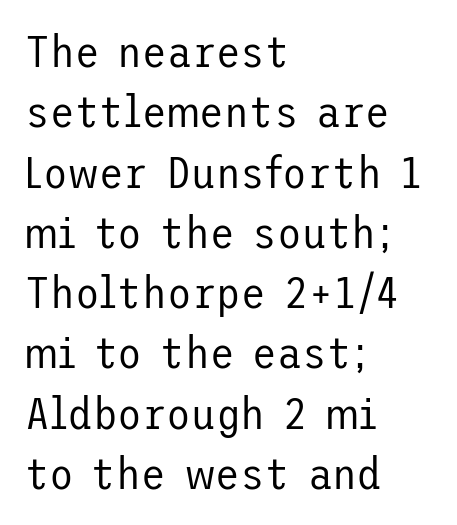
The image shows 45 px regular-weight sans-serif type, upright; set left-aligned, normal line spacing (1.34x), normal letter spacing, not underlined; low stroke contrast and a medium x-height.
